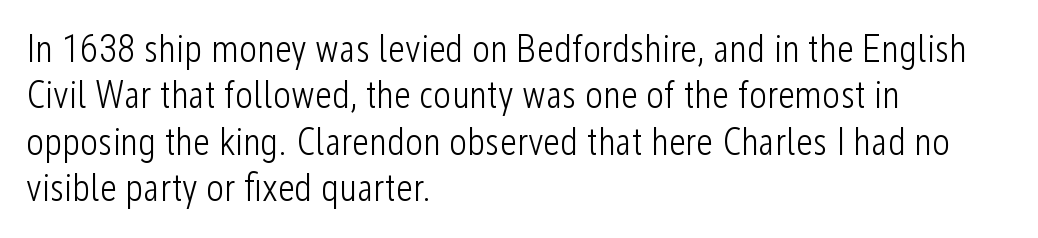
Each letter keeps its own natural width here, so spacing adapts to shape. Reading down the block, your eye returns to a fixed left position each line. Characters remain perfectly vertical along every line. Nope, no serifs anywhere on these letters.
